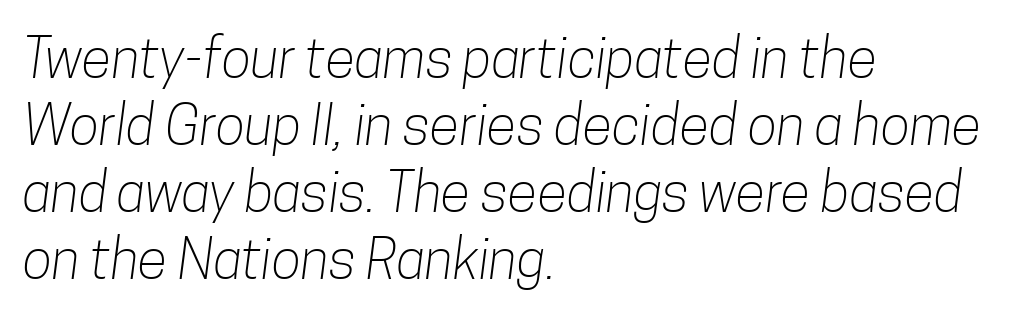
{"serif": "no", "bold": "no", "weight": "light", "width": "condensed", "stroke_contrast": "low", "x_height": "medium", "monospaced": "no", "underline": "no", "align": "left", "line_spacing_ratio": 1.22, "letter_spacing": "normal", "letter_spacing_em": 0.0, "glyph_px": 55}
